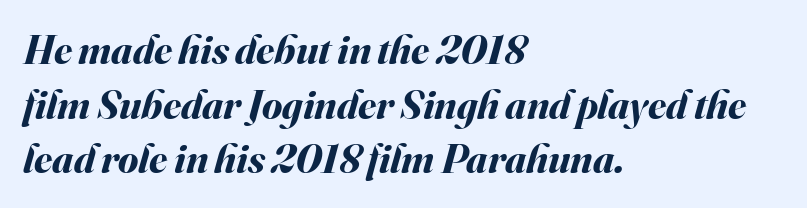
The foot of each line stays bare and open. Short and long lines alike share a common starting point at left. Typographic density is high because the face is bold. Looking at the ascenders, they clearly lean. The line-height multiplier appears to be the usual default. The face used here is rendered with its standard letterfit.
